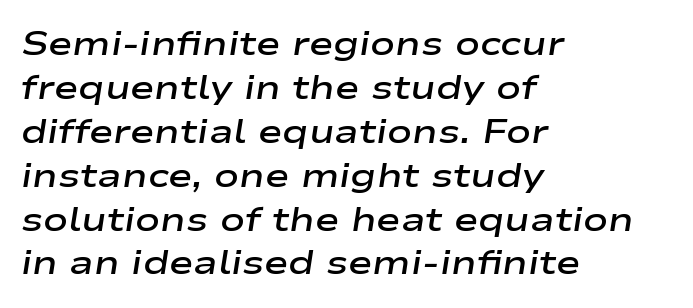
The image shows 33 px semibold, wide type, italic (leaning right); set left-aligned, normal line spacing (1.33x), normal letter spacing, not underlined; low stroke contrast and a medium x-height.
